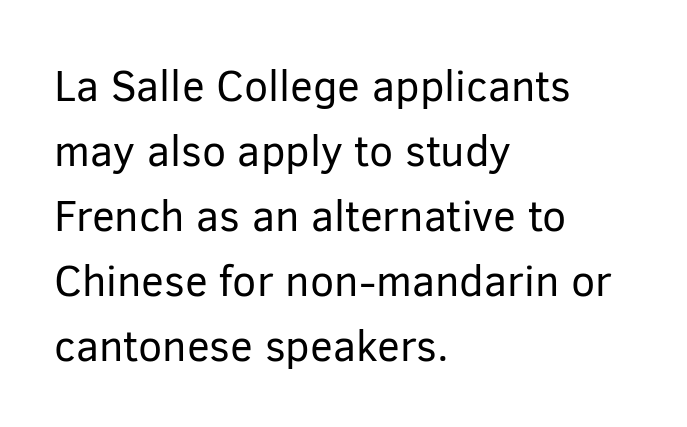
Q: Is the text bold? A: No.
Q: Is the text italic (slanted)? A: No, it is upright.
Q: Is the typeface a serif or a sans-serif typeface? A: Sans-serif.
Q: Is the text underlined? A: No.
Q: How is the paragraph aligned? A: Left-aligned.
Q: Is the spacing between letters normal or unusually wide? A: Normal.
Q: Is the spacing between lines tight, normal or loose? A: Normal.
Q: Width (condensed, normal, or wide)? A: Normal.
Q: Stroke contrast? A: Low.
Q: x-height? A: Medium.
Q: Monospaced? A: No.
